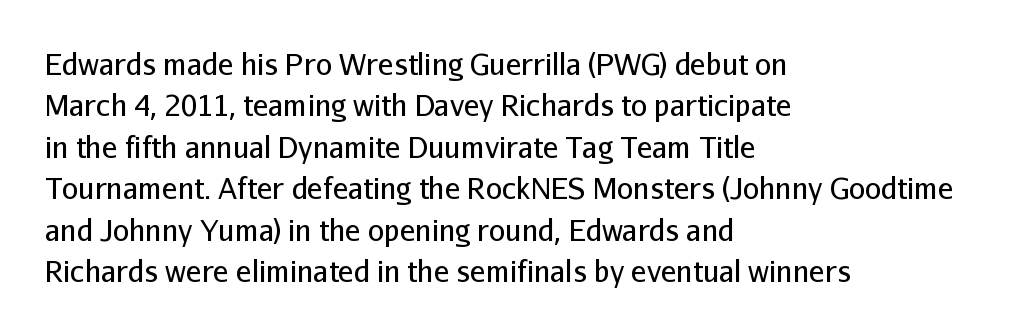
You can tell it's not italic because the verticals are truly vertical. The face used here is rendered with its standard letterfit. This rendering uses left alignment, leaving the right contour irregular. The space beneath each line is pristine and unruled.
